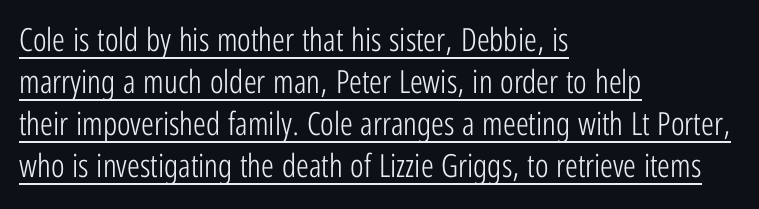
The image shows 32 px light, condensed sans-serif type, upright; set left-aligned, normal line spacing (1.31x), normal letter spacing, underlined; low stroke contrast and a medium x-height.
